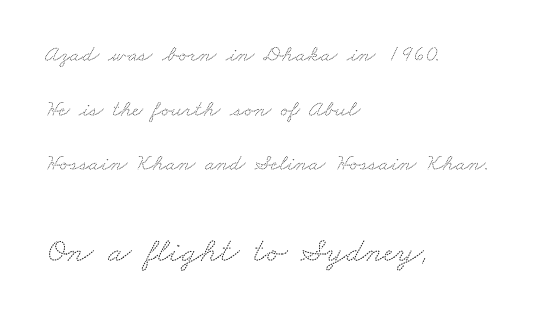
{"serif": "yes", "width": "wide", "stroke_contrast": "medium", "x_height": "small", "monospaced": "no", "underline": "no", "align": "left", "line_spacing": "loose", "line_spacing_ratio": 2.37, "letter_spacing": "normal", "letter_spacing_em": 0.0, "larger_block": "second", "size_ratio": 1.52, "glyph_px": 35}
